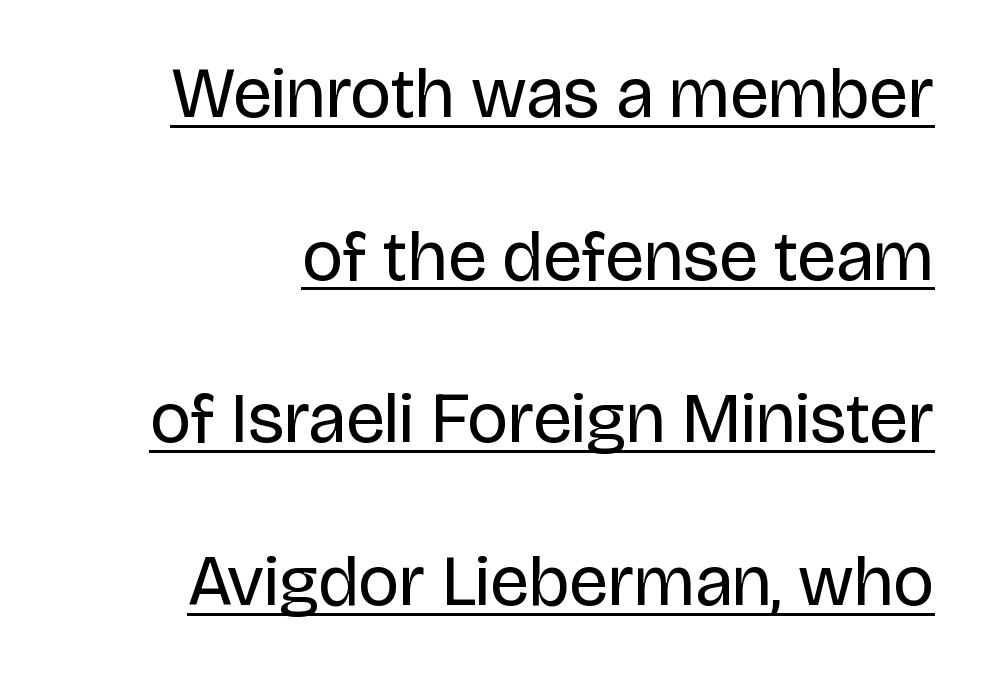
Q: Is the text bold? A: No.
Q: Is the text italic (slanted)? A: No, it is upright.
Q: Is the typeface a serif or a sans-serif typeface? A: Sans-serif.
Q: Is the text underlined? A: Yes.
Q: How is the paragraph aligned? A: Right-aligned.
Q: Is the spacing between letters normal or unusually wide? A: Normal.
Q: Is the spacing between lines tight, normal or loose? A: Loose.
Q: Width (condensed, normal, or wide)? A: Normal.
Q: Stroke contrast? A: Low.
Q: x-height? A: Large.
Q: Monospaced? A: No.
